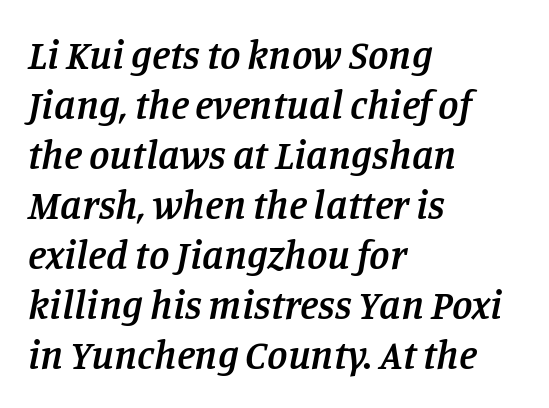
{"serif": "yes", "italic": "yes", "lean": "right", "slant_degrees": 11, "bold": "semi", "weight": "semibold", "width": "normal", "stroke_contrast": "low", "x_height": "large", "monospaced": "no", "underline": "no", "align": "left", "line_spacing_ratio": 1.22, "letter_spacing": "normal", "letter_spacing_em": 0.0, "glyph_px": 41}
